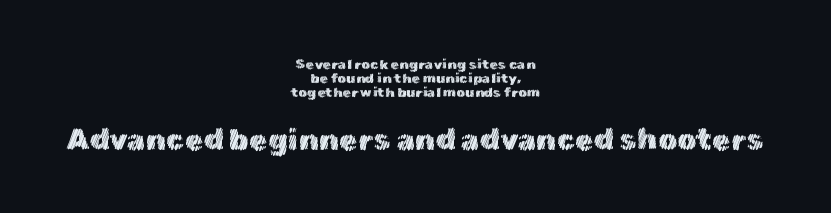
Q: Is the text italic (slanted)? A: No, it is upright.
Q: Is the text underlined? A: No.
Q: How is the paragraph aligned? A: Centered.
Q: Is the spacing between letters normal or unusually wide? A: Normal.
Q: Is the spacing between lines tight, normal or loose? A: Tight.
Q: Which block of text is set in a larger size, the first (top) or the second (bottom)? A: The second (bottom) one.
Q: Width (condensed, normal, or wide)? A: Normal.
Q: x-height? A: Medium.
Q: Monospaced? A: No.
